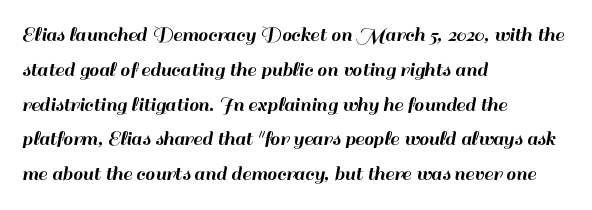
Q: Is the text italic (slanted)? A: Yes.
Q: Is the text underlined? A: No.
Q: How is the paragraph aligned? A: Left-aligned.
Q: Is the spacing between letters normal or unusually wide? A: Normal.
Q: Is the spacing between lines tight, normal or loose? A: Normal.
